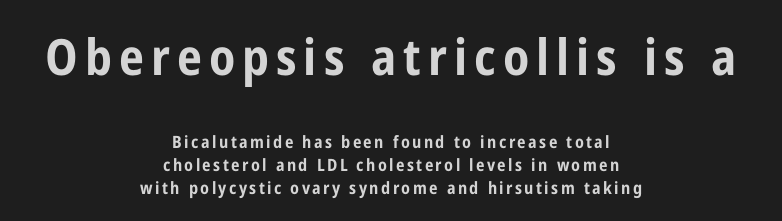
Q: Is the text bold? A: Yes.
Q: Is the text italic (slanted)? A: No, it is upright.
Q: Is the typeface a serif or a sans-serif typeface? A: Sans-serif.
Q: Is the text underlined? A: No.
Q: How is the paragraph aligned? A: Centered.
Q: Is the spacing between lines tight, normal or loose? A: Normal.
Q: Which block of text is set in a larger size, the first (top) or the second (bottom)? A: The first (top) one.
Q: Width (condensed, normal, or wide)? A: Condensed.
Q: Stroke contrast? A: Low.
Q: x-height? A: Medium.
Q: Monospaced? A: No.
